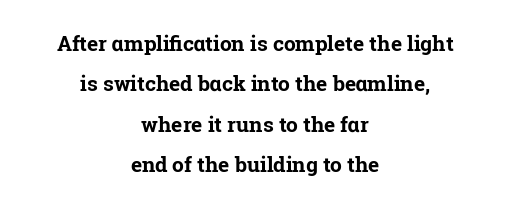
The passage shown is not underscored anywhere. Widely set lines give the paragraph a tall, airy silhouette. This sample uses plain, unmodified letter spacing. A student would call this center alignment; a typographer would say set centered. Its strokes are broad and dark, the hallmark of bold type. When letters stand straight like this, we call the style roman or upright.
